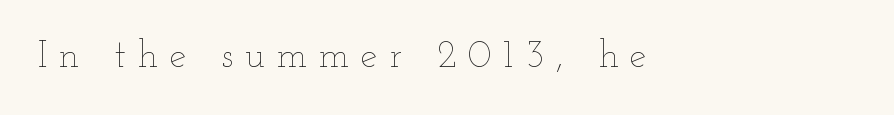
The image shows 38 px thin, wide type, upright; set left-aligned, unusually wide letter spacing (+0.31 em), not underlined; low stroke contrast and a small x-height.
